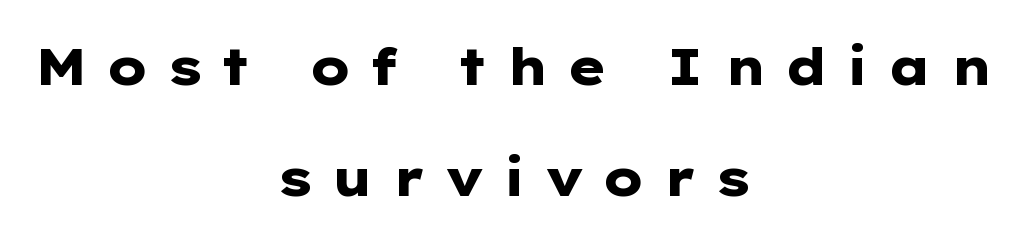
Quick note: underline off. Reading down the block, each line starts at a different indent, mirrored at its end. The specimen reads as upright at a glance. The typeface chosen for these lines omits serifs.
